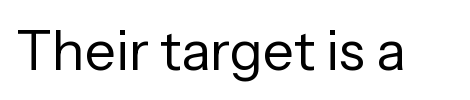
Q: Is the text bold? A: No.
Q: Is the text italic (slanted)? A: No, it is upright.
Q: Is the typeface a serif or a sans-serif typeface? A: Sans-serif.
Q: Is the text underlined? A: No.
Q: Is the spacing between letters normal or unusually wide? A: Normal.
Q: Width (condensed, normal, or wide)? A: Normal.
Q: Stroke contrast? A: Low.
Q: x-height? A: Medium.
Q: Monospaced? A: No.
